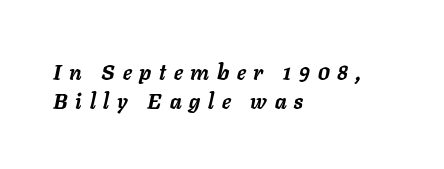
The rendering anchors every line to the left-hand side. One glance says typical: line gaps are just what's usual. The whole block is typeset with a tilt. Notice how thick the strokes are: this is what a full bold looks like. Is the letter spacing exaggerated? Yes — the characters are pushed far apart. The string is rendered with underlining switched off.
